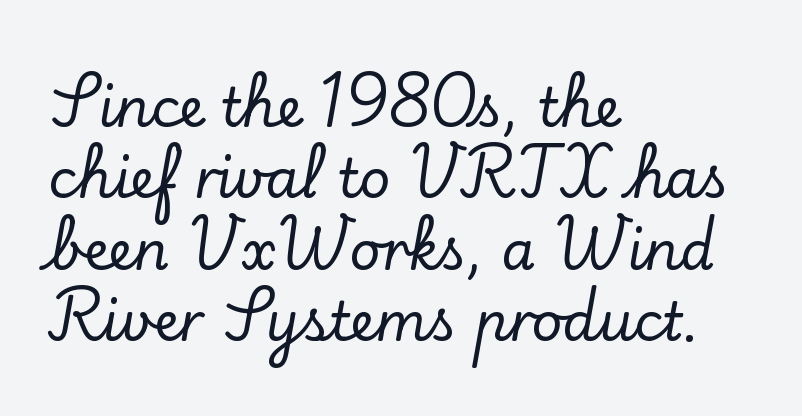
{"serif": "yes", "width": "normal", "stroke_contrast": "low", "x_height": "small", "monospaced": "no", "underline": "no", "align": "left", "line_spacing": "normal", "line_spacing_ratio": 1.32, "letter_spacing": "normal", "letter_spacing_em": 0.0, "glyph_px": 54}
